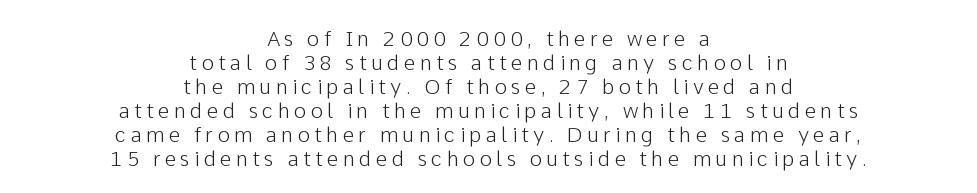
The image shows 21 px text type, upright; set centered, tight line spacing (1.14x), unusually wide letter spacing (+0.2 em), not underlined.
